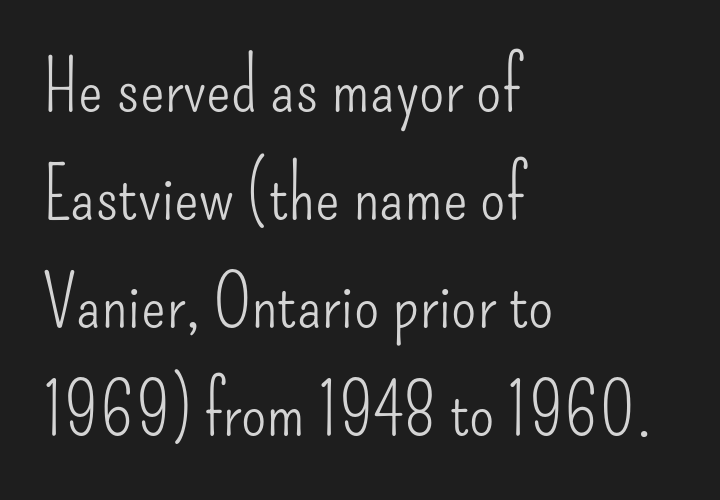
{"serif": "no", "italic": "no", "bold": "no", "weight": "light", "width": "condensed", "stroke_contrast": "low", "x_height": "small", "monospaced": "no", "underline": "no", "align": "left", "line_spacing": "normal", "line_spacing_ratio": 1.48, "letter_spacing": "normal", "letter_spacing_em": 0.0, "glyph_px": 73}
